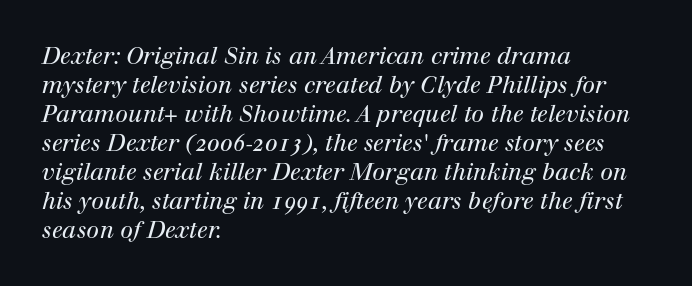
Standard letterfit; no display-style spreading of the glyphs. There's an unmistakable incline to the writing here. Left-aligned paragraph, ragged on the right. This is not heavy type; no bold has been used. Interline gaps are of average width in this sample. The foot of each line stays bare and open.
